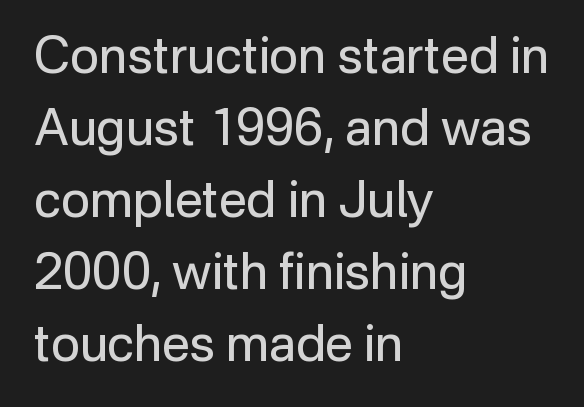
{"serif": "no", "italic": "no", "bold": "no", "weight": "regular", "width": "normal", "stroke_contrast": "low", "x_height": "medium", "monospaced": "no", "underline": "no", "align": "left", "line_spacing": "normal", "line_spacing_ratio": 1.44, "letter_spacing": "normal", "letter_spacing_em": 0.0, "glyph_px": 50}
